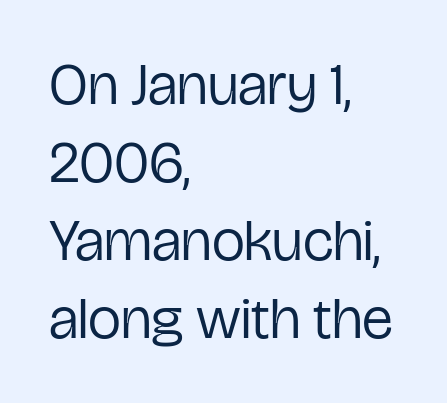
The strokes are not fattened; the text isn't bold. The line texture is even and compact thanks to regular tracking. A classic flush-left, rag-right setting is used for this passage. Nothing sits at the stroke ends, so this counts as sans-serif.
